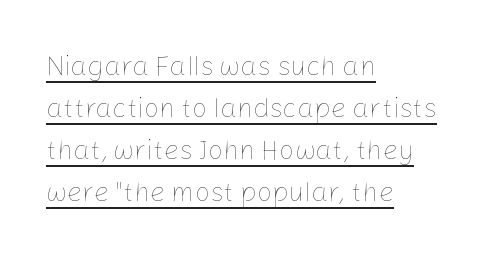
Q: Is the text bold? A: No.
Q: Is the text italic (slanted)? A: No, it is upright.
Q: Is the text underlined? A: Yes.
Q: How is the paragraph aligned? A: Left-aligned.
Q: Is the spacing between letters normal or unusually wide? A: Normal.
Q: Is the spacing between lines tight, normal or loose? A: Normal.
